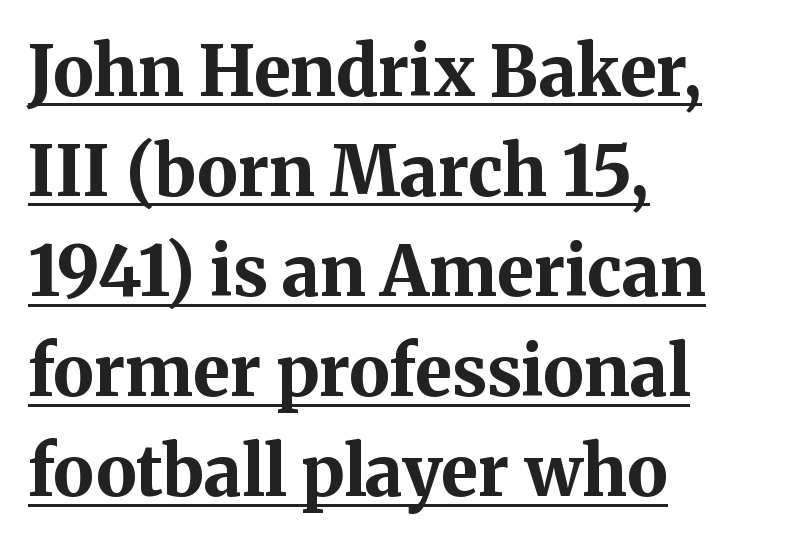
Strokes here are thick enough to call this a true bold. Notice how a bar underscores the lettering throughout. Horizontal alignment here is leftward, the default for most running prose. The typeface chosen for these lines features serifs. In terms of posture, this sample is upright. Honestly, the row spacing looks completely unremarkable.
